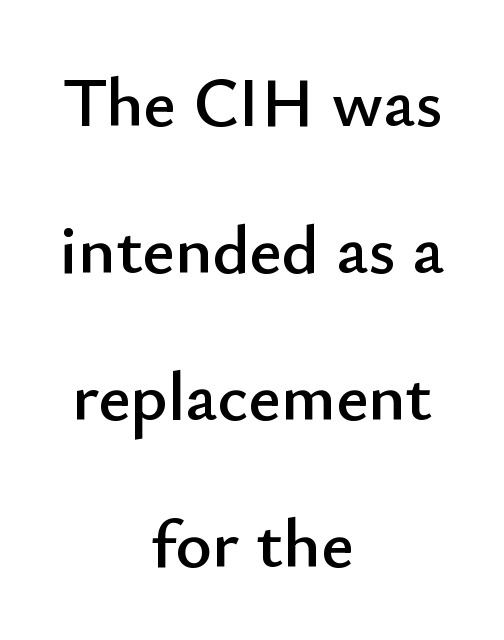
Q: Is the text italic (slanted)? A: No, it is upright.
Q: Is the typeface a serif or a sans-serif typeface? A: Sans-serif.
Q: Is the text underlined? A: No.
Q: How is the paragraph aligned? A: Centered.
Q: Is the spacing between letters normal or unusually wide? A: Normal.
Q: Is the spacing between lines tight, normal or loose? A: Loose.
Q: Width (condensed, normal, or wide)? A: Normal.
Q: Stroke contrast? A: Low.
Q: x-height? A: Small.
Q: Monospaced? A: No.
